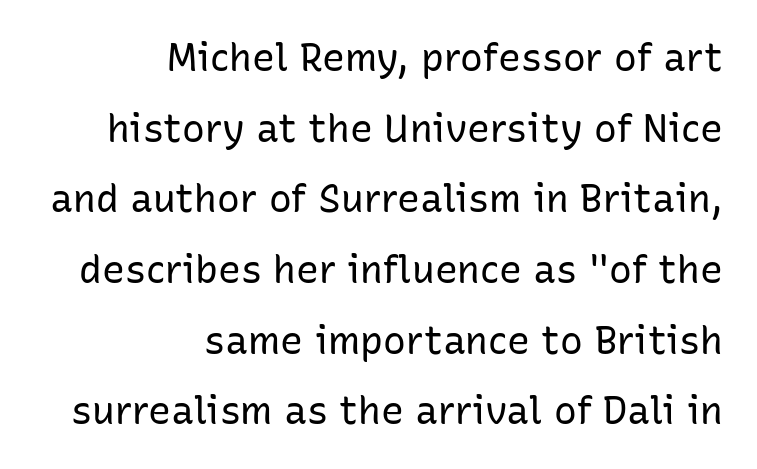
Upright lettering throughout. This sample has the flowing, uneven cadence of proportional lettering. The line texture is even and compact thanks to regular tracking. The typesetter chose a ragged-left arrangement here. Heaviness? Minimal to ordinary, like unemphasized prose. The type family on display is of the sans-serif kind.
